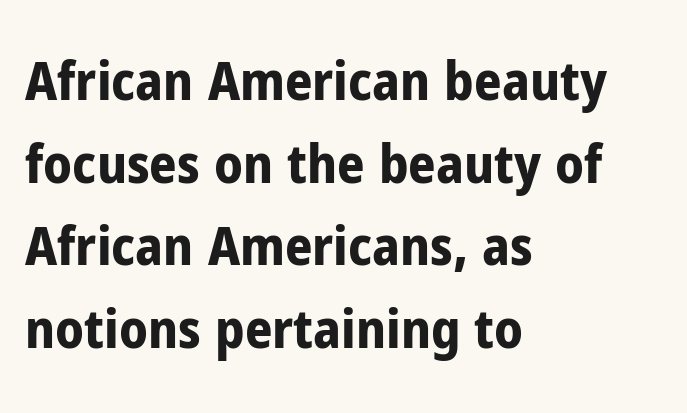
Q: Is the text bold? A: Yes.
Q: Is the text italic (slanted)? A: No, it is upright.
Q: Is the typeface a serif or a sans-serif typeface? A: Sans-serif.
Q: Is the text underlined? A: No.
Q: How is the paragraph aligned? A: Left-aligned.
Q: Is the spacing between letters normal or unusually wide? A: Normal.
Q: Is the spacing between lines tight, normal or loose? A: Normal.
Q: Width (condensed, normal, or wide)? A: Condensed.
Q: Stroke contrast? A: Low.
Q: x-height? A: Medium.
Q: Monospaced? A: No.
